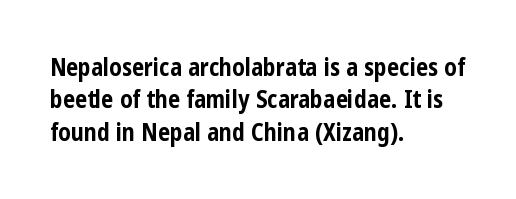
Whoever set this chose a conventional vertical rhythm. Emphasis by weight is at full strength: bold. The setting favours the left margin, as ordinary paragraphs usually do. Glance below the letters and you will spot only blank space. Rendered with straight, roman letterforms.
